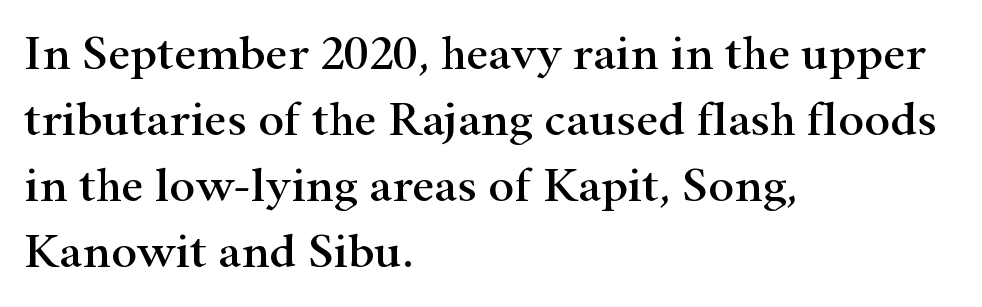
Q: Is the text italic (slanted)? A: No, it is upright.
Q: Is the typeface a serif or a sans-serif typeface? A: Serif.
Q: Is the text underlined? A: No.
Q: How is the paragraph aligned? A: Left-aligned.
Q: Is the spacing between letters normal or unusually wide? A: Normal.
Q: Is the spacing between lines tight, normal or loose? A: Normal.
Q: Width (condensed, normal, or wide)? A: Wide.
Q: Stroke contrast? A: High.
Q: x-height? A: Small.
Q: Monospaced? A: No.
